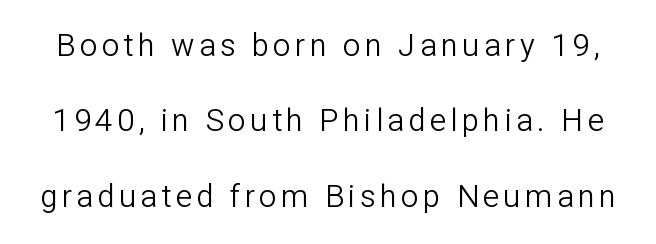
Q: Is the text bold? A: No.
Q: Is the text italic (slanted)? A: No, it is upright.
Q: Is the typeface a serif or a sans-serif typeface? A: Sans-serif.
Q: Is the text underlined? A: No.
Q: Is the spacing between lines tight, normal or loose? A: Loose.
Q: Width (condensed, normal, or wide)? A: Normal.
Q: Stroke contrast? A: Low.
Q: x-height? A: Medium.
Q: Monospaced? A: No.
